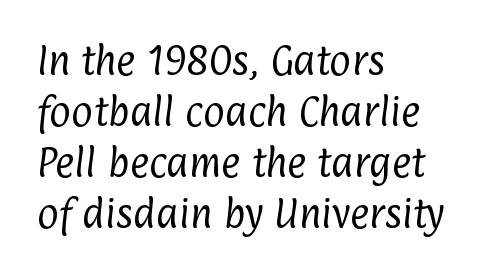
Q: Is the text bold? A: No.
Q: Is the typeface a serif or a sans-serif typeface? A: Sans-serif.
Q: Is the text underlined? A: No.
Q: How is the paragraph aligned? A: Left-aligned.
Q: Is the spacing between letters normal or unusually wide? A: Normal.
Q: Is the spacing between lines tight, normal or loose? A: Normal.
Q: Width (condensed, normal, or wide)? A: Condensed.
Q: Stroke contrast? A: Low.
Q: x-height? A: Medium.
Q: Monospaced? A: No.
